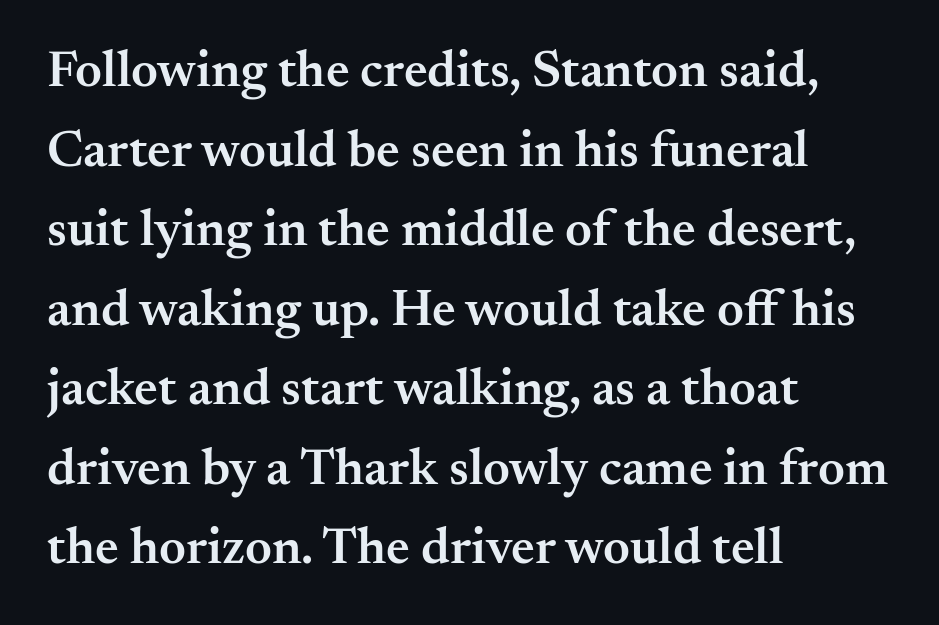
{"serif": "yes", "italic": "no", "bold": "semi", "weight": "semibold", "width": "normal", "stroke_contrast": "medium", "x_height": "small", "monospaced": "no", "underline": "no", "align": "left", "line_spacing": "normal", "line_spacing_ratio": 1.53, "letter_spacing": "normal", "letter_spacing_em": 0.0, "glyph_px": 52}
